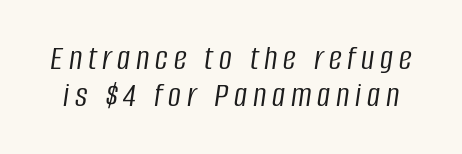
{"italic": "yes", "lean": "right", "slant_degrees": 8, "bold": "no", "weight": "light", "width": "condensed", "stroke_contrast": "low", "x_height": "large", "monospaced": "no", "underline": "no", "line_spacing": "tight", "line_spacing_ratio": 1.04, "glyph_px": 36}
